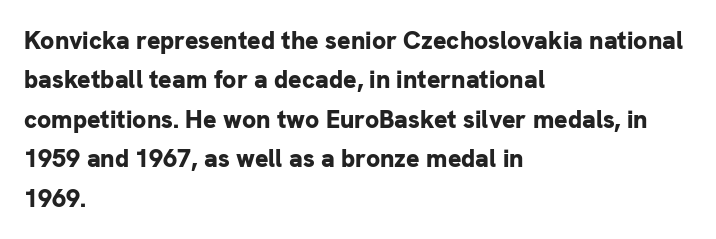
Evenly set lines give the paragraph a standard silhouette. Glance below the letters and you will spot only blank space. Typeset ragged right — the left edge is the straight one. This sample uses plain, unmodified letter spacing. Style check: upright. I'd describe the lettering as bold — thick and assertive.
